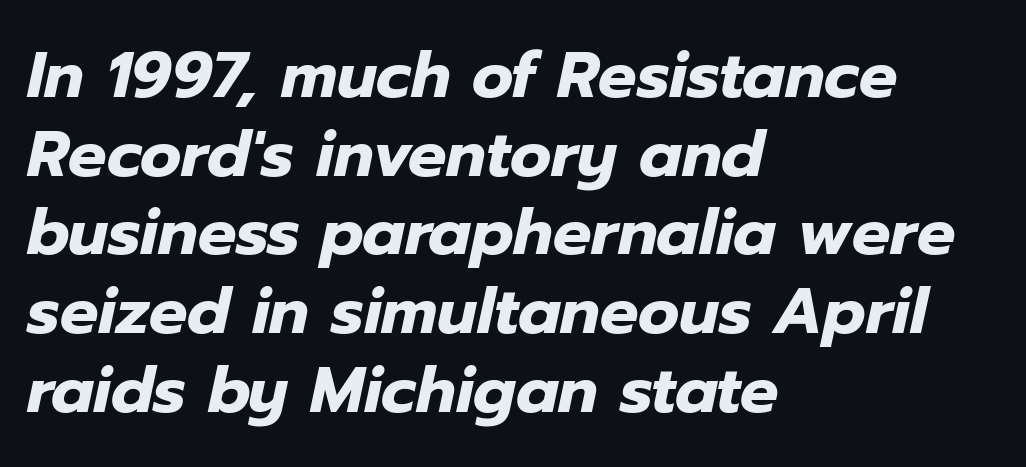
Do the characters align in a grid? No, the font is proportional. The characters look thick and weighty, a clear bold. The glyphs are unaccompanied by any horizontal stroke below them. Yep, that's italic — everything's leaning.
